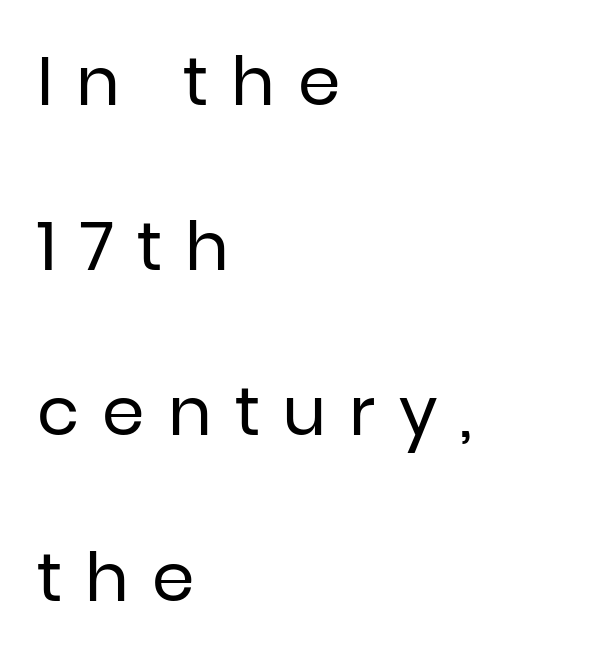
{"serif": "no", "italic": "no", "bold": "no", "weight": "regular", "width": "normal", "stroke_contrast": "low", "x_height": "medium", "monospaced": "no", "underline": "no", "align": "left", "line_spacing": "loose", "line_spacing_ratio": 2.43, "letter_spacing": "wide", "letter_spacing_em": 0.34, "glyph_px": 68}
